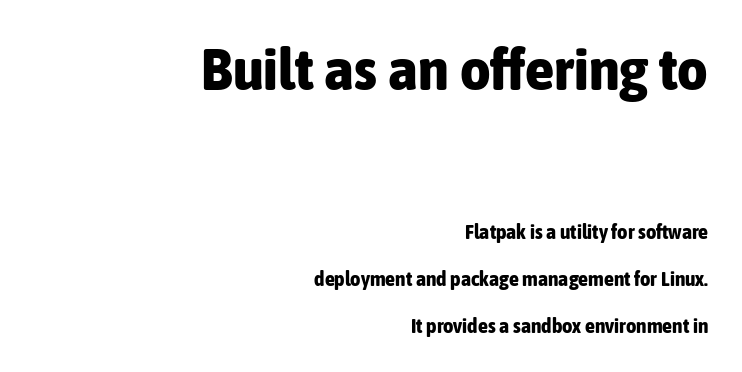
A great deal of white space separates one row of letters from the next. Typographic density is high because the face is bold. Typesetter's note — upper block bumped up in size, lower block left smaller. When letters stand straight like this, we call the style roman or upright. Serifs: no, the terminals of the letterforms are clean. No word sits above an underline.
